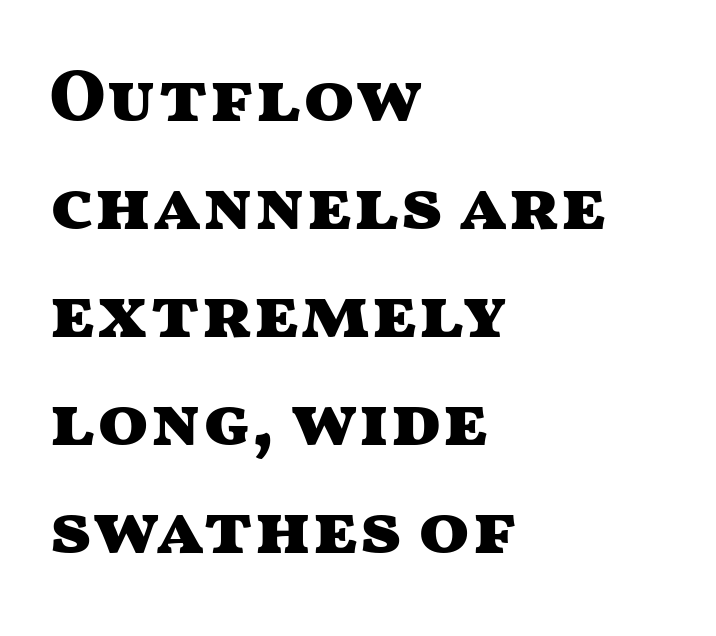
The image shows 75 px heavy, wide sans-serif type, upright; set left-aligned, normal line spacing (1.44x), normal letter spacing, not underlined; medium stroke contrast and a medium x-height.
